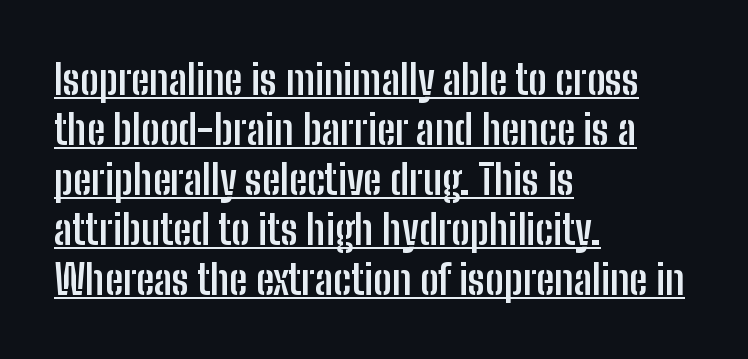
{"serif": "no", "italic": "no", "bold": "yes", "weight": "semibold", "width": "condensed", "stroke_contrast": "low", "x_height": "medium", "monospaced": "no", "underline": "yes", "align": "left", "line_spacing_ratio": 1.22, "letter_spacing": "normal", "letter_spacing_em": 0.0, "glyph_px": 41}
